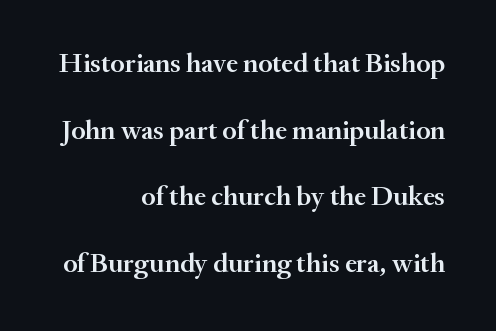
Q: Is the text bold? A: Semi-bold.
Q: Is the text italic (slanted)? A: No, it is upright.
Q: Is the text underlined? A: No.
Q: How is the paragraph aligned? A: Right-aligned.
Q: Is the spacing between letters normal or unusually wide? A: Normal.
Q: Is the spacing between lines tight, normal or loose? A: Loose.
